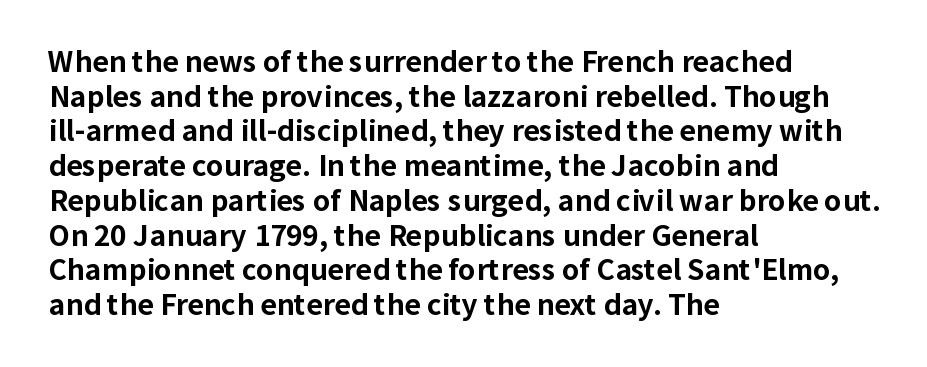
Spacing verdict: proportional, widths tailored to each character. The face used here has the dense, thick strokes of a bold. Posture: upright roman. Type without underlining. Students, note that the glyphs here touch the page at normal intervals. The text was rendered using a sans face with plain stroke endings.
